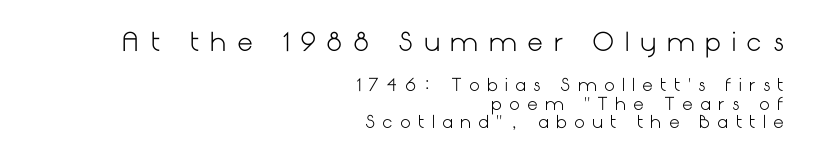
The emphasis by scale lands on block number one, above. The typesetting does not lean heavy: it is not bold. Nobody drew a line under any word here. You can tell it's not italic because the verticals are truly vertical.
